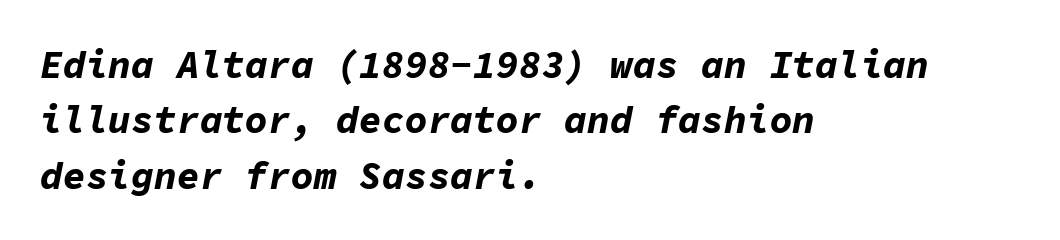
{"italic": "yes", "lean": "right", "slant_degrees": 11, "bold": "yes", "weight": "bold", "width": "normal", "stroke_contrast": "low", "x_height": "medium", "monospaced": "yes", "underline": "no", "align": "left", "line_spacing": "normal", "line_spacing_ratio": 1.46, "letter_spacing": "normal", "letter_spacing_em": 0.0, "glyph_px": 38}
